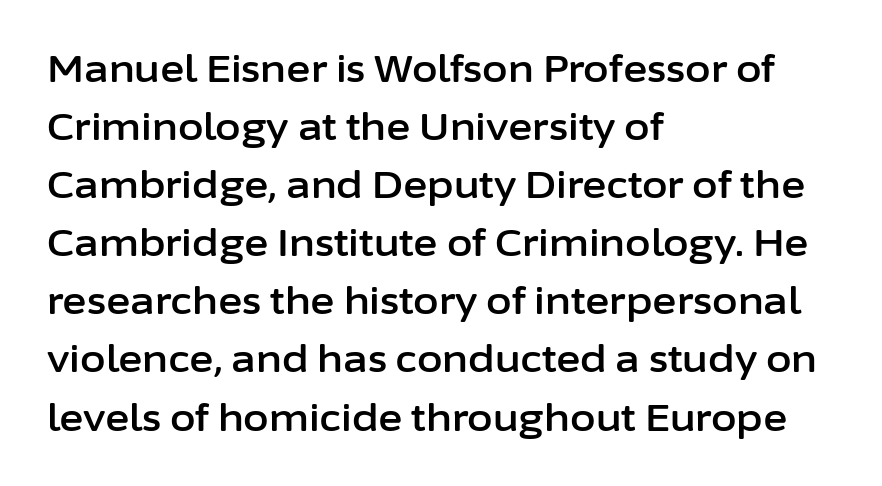
{"serif": "no", "italic": "no", "width": "normal", "stroke_contrast": "low", "x_height": "medium", "monospaced": "no", "underline": "no", "align": "left", "line_spacing": "normal", "line_spacing_ratio": 1.57, "letter_spacing": "normal", "letter_spacing_em": 0.0, "glyph_px": 37}
